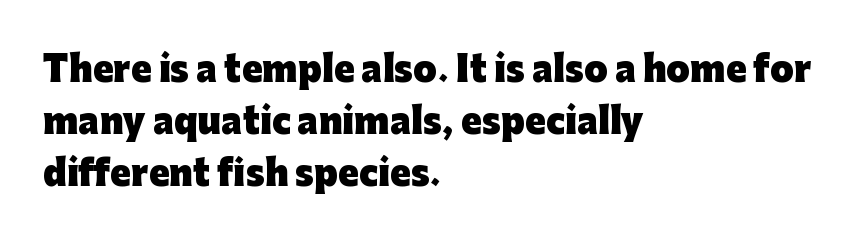
Q: Is the text bold? A: Yes.
Q: Is the text italic (slanted)? A: No, it is upright.
Q: Is the typeface a serif or a sans-serif typeface? A: Sans-serif.
Q: Is the text underlined? A: No.
Q: How is the paragraph aligned? A: Left-aligned.
Q: Is the spacing between letters normal or unusually wide? A: Normal.
Q: Is the spacing between lines tight, normal or loose? A: Normal.
Q: Width (condensed, normal, or wide)? A: Normal.
Q: Stroke contrast? A: Low.
Q: x-height? A: Medium.
Q: Monospaced? A: No.
